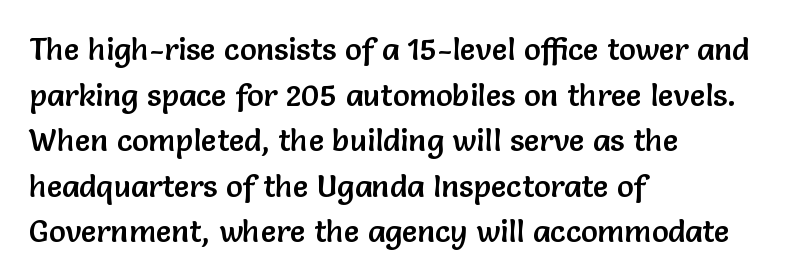
Q: Is the text italic (slanted)? A: No, it is upright.
Q: Is the typeface a serif or a sans-serif typeface? A: Sans-serif.
Q: Is the text underlined? A: No.
Q: How is the paragraph aligned? A: Left-aligned.
Q: Is the spacing between letters normal or unusually wide? A: Normal.
Q: Is the spacing between lines tight, normal or loose? A: Normal.
Q: Width (condensed, normal, or wide)? A: Normal.
Q: Stroke contrast? A: Low.
Q: x-height? A: Medium.
Q: Monospaced? A: No.
